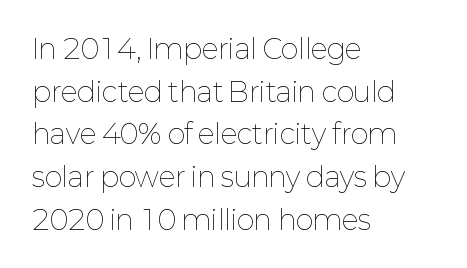
Q: Is the text bold? A: No.
Q: Is the text italic (slanted)? A: No, it is upright.
Q: Is the text underlined? A: No.
Q: How is the paragraph aligned? A: Left-aligned.
Q: Is the spacing between letters normal or unusually wide? A: Normal.
Q: Is the spacing between lines tight, normal or loose? A: Normal.
